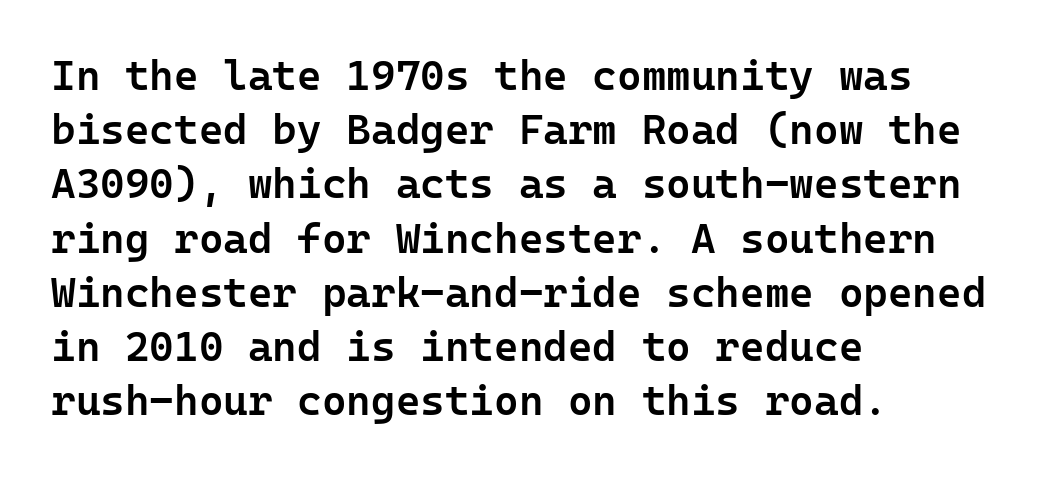
{"serif": "no", "italic": "no", "bold": "semi", "weight": "semibold", "width": "normal", "stroke_contrast": "low", "x_height": "medium", "underline": "no", "align": "left", "line_spacing": "normal", "line_spacing_ratio": 1.29, "letter_spacing": "normal", "letter_spacing_em": 0.0, "glyph_px": 42}
